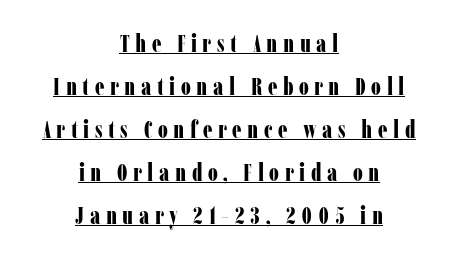
The image shows 24 px bold type, upright; set centered, line spacing 1.79x, unusually wide letter spacing (+0.23 em), underlined.
